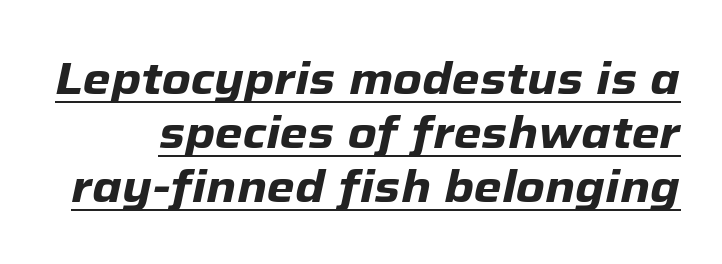
{"italic": "yes", "lean": "right", "slant_degrees": 12, "bold": "yes", "weight": "heavy", "width": "normal", "stroke_contrast": "low", "x_height": "medium", "monospaced": "no", "underline": "yes", "line_spacing_ratio": 1.2, "letter_spacing": "normal", "letter_spacing_em": 0.0, "glyph_px": 45}
